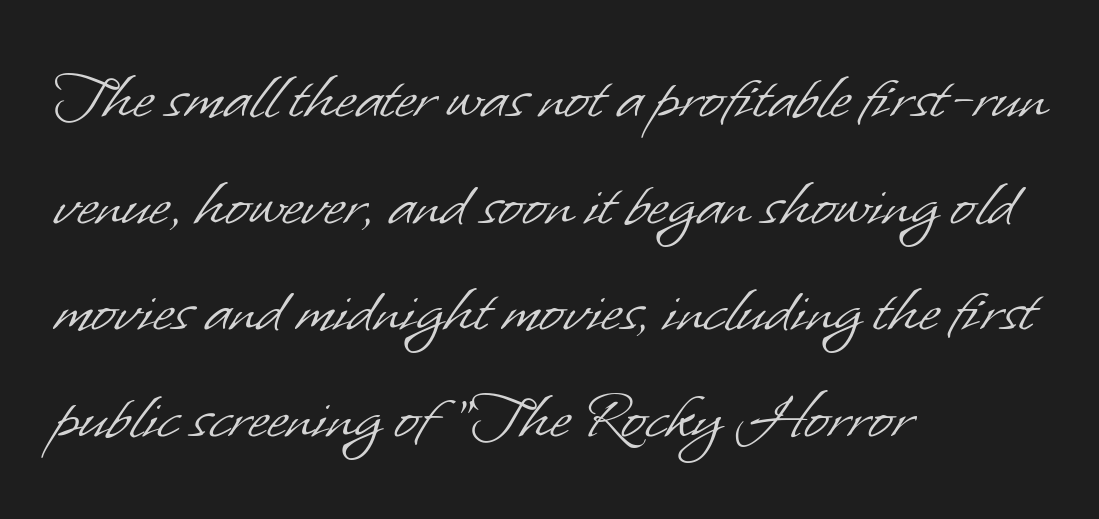
{"serif": "no", "bold": "no", "weight": "light", "width": "normal", "stroke_contrast": "low", "x_height": "small", "monospaced": "no", "underline": "no", "align": "left", "line_spacing": "normal", "line_spacing_ratio": 1.48, "letter_spacing": "normal", "letter_spacing_em": 0.0, "glyph_px": 72}
